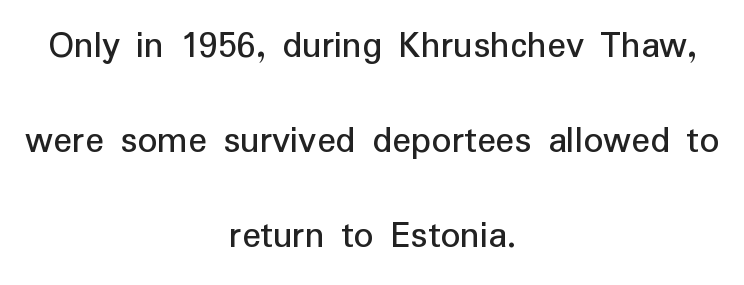
A bare baseline throughout the passage. Letterform terminals end flat and unadorned throughout the passage. In terms of posture, this sample is upright. Varying glyph widths throughout — classic text-font behaviour. Vertical spacing — loose.
